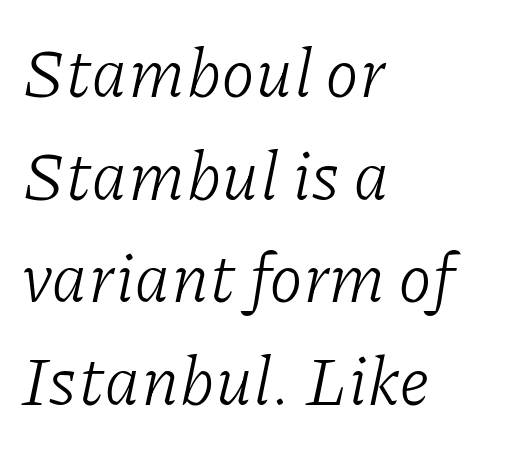
Q: Is the text bold? A: No.
Q: Is the text italic (slanted)? A: Yes, it leans right by about 11 degrees.
Q: Is the typeface a serif or a sans-serif typeface? A: Serif.
Q: Is the text underlined? A: No.
Q: How is the paragraph aligned? A: Left-aligned.
Q: Is the spacing between letters normal or unusually wide? A: Normal.
Q: Is the spacing between lines tight, normal or loose? A: Normal.
Q: Width (condensed, normal, or wide)? A: Normal.
Q: Stroke contrast? A: Low.
Q: x-height? A: Medium.
Q: Monospaced? A: No.
